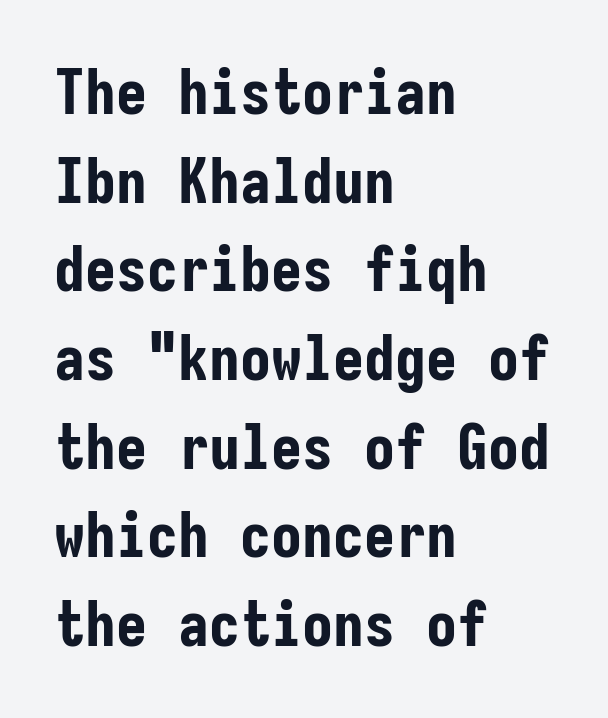
Caption: multi-line text, flush left, ragged right. These lines were composed using upright roman letters. Pretty heavy lettering here — definitely bold. The space beneath each line is pristine and unruled.
